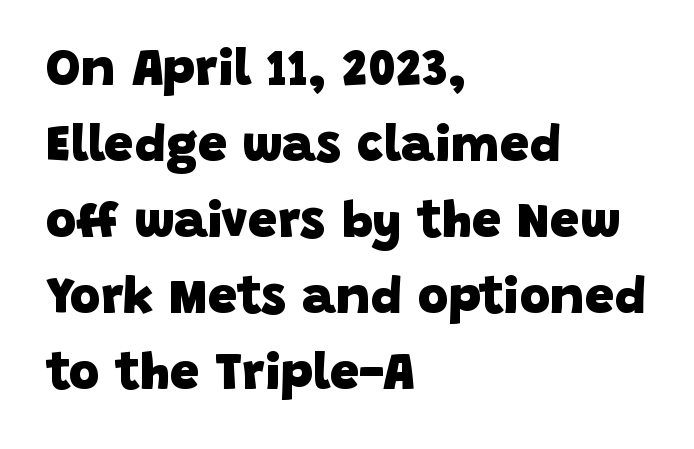
Q: Is the text bold? A: Yes.
Q: Is the typeface a serif or a sans-serif typeface? A: Sans-serif.
Q: Is the text underlined? A: No.
Q: How is the paragraph aligned? A: Left-aligned.
Q: Is the spacing between letters normal or unusually wide? A: Normal.
Q: Is the spacing between lines tight, normal or loose? A: Normal.
Q: Width (condensed, normal, or wide)? A: Normal.
Q: Stroke contrast? A: Low.
Q: x-height? A: Large.
Q: Monospaced? A: No.
